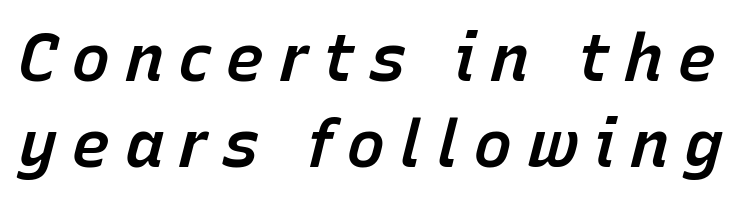
The image shows 66 px semibold type, italic (leaning right); set normal line spacing (1.3x), unusually wide letter spacing (+0.21 em), not underlined; low stroke contrast and a medium x-height.
